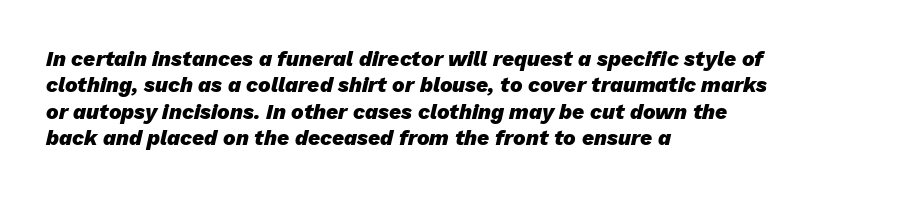
Q: Is the text bold? A: Yes.
Q: Is the text italic (slanted)? A: Yes, it leans right by about 13 degrees.
Q: Is the text underlined? A: No.
Q: How is the paragraph aligned? A: Left-aligned.
Q: Is the spacing between letters normal or unusually wide? A: Normal.
Q: Is the spacing between lines tight, normal or loose? A: Normal.
